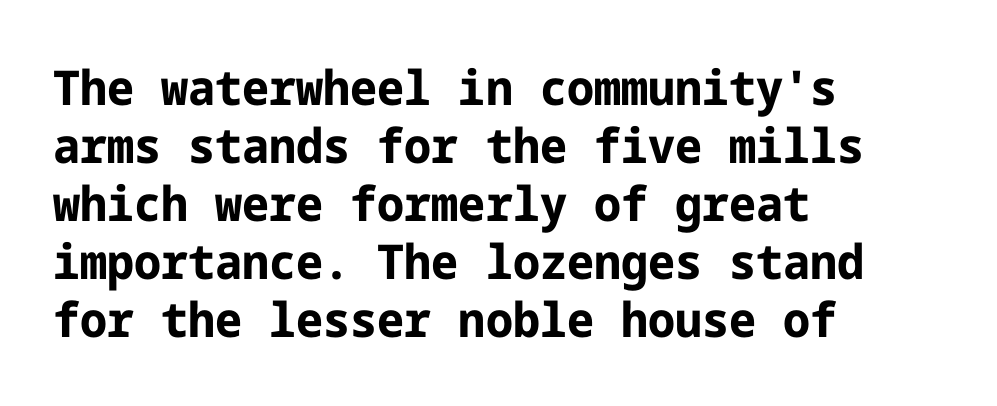
Horizontally, the lines are justified to the leading edge only. The type family on display is of the sans-serif kind. Descender tails drop into unmarked territory. The tracking reads as untouched default to a designer's eye. Heavy-handed strokes throughout: this text is bold.
